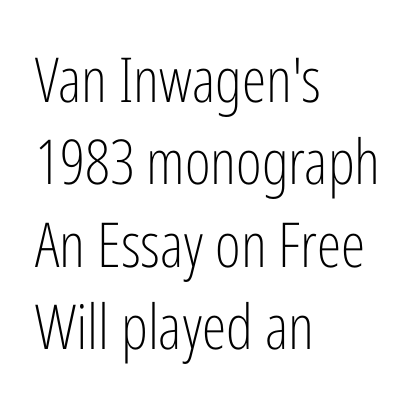
{"serif": "no", "italic": "no", "bold": "no", "weight": "light", "width": "condensed", "stroke_contrast": "low", "x_height": "medium", "monospaced": "no", "underline": "no", "align": "left", "line_spacing": "normal", "line_spacing_ratio": 1.33, "letter_spacing": "normal", "letter_spacing_em": 0.0, "glyph_px": 62}
